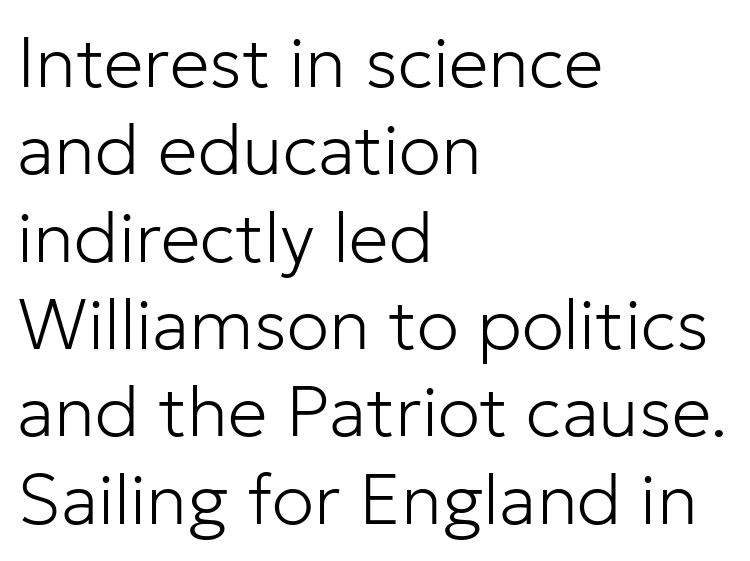
The image shows 71 px light sans-serif type, upright; set left-aligned, line spacing 1.23x, normal letter spacing, not underlined; low stroke contrast and a medium x-height.
